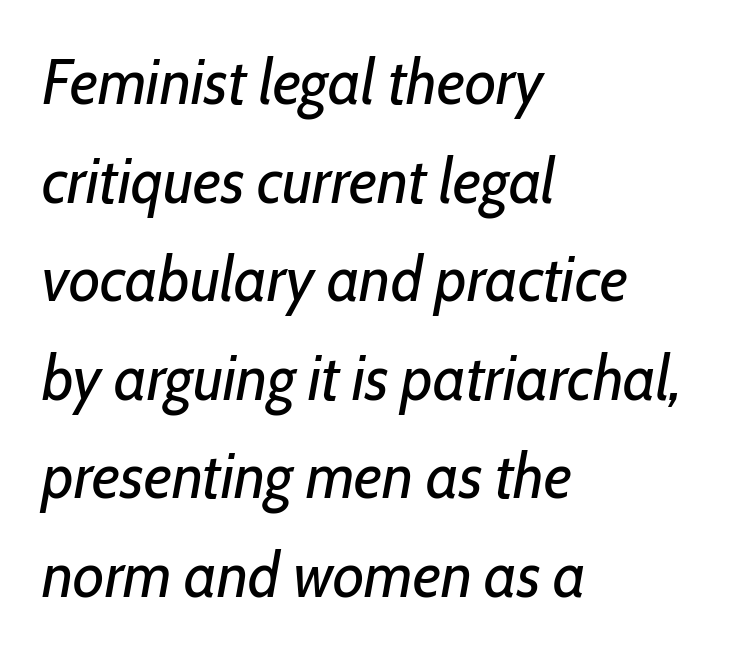
Q: Is the text bold? A: No.
Q: Is the text italic (slanted)? A: Yes, it leans right by about 10 degrees.
Q: Is the text underlined? A: No.
Q: How is the paragraph aligned? A: Left-aligned.
Q: Is the spacing between letters normal or unusually wide? A: Normal.
Q: Is the spacing between lines tight, normal or loose? A: Normal.
Q: Width (condensed, normal, or wide)? A: Condensed.
Q: Stroke contrast? A: Low.
Q: x-height? A: Medium.
Q: Monospaced? A: No.
